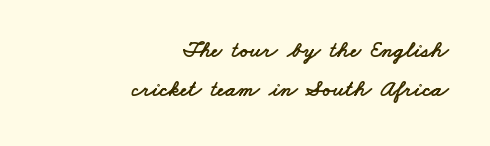
Q: Is the text underlined? A: No.
Q: How is the paragraph aligned? A: Right-aligned.
Q: Is the spacing between letters normal or unusually wide? A: Normal.
